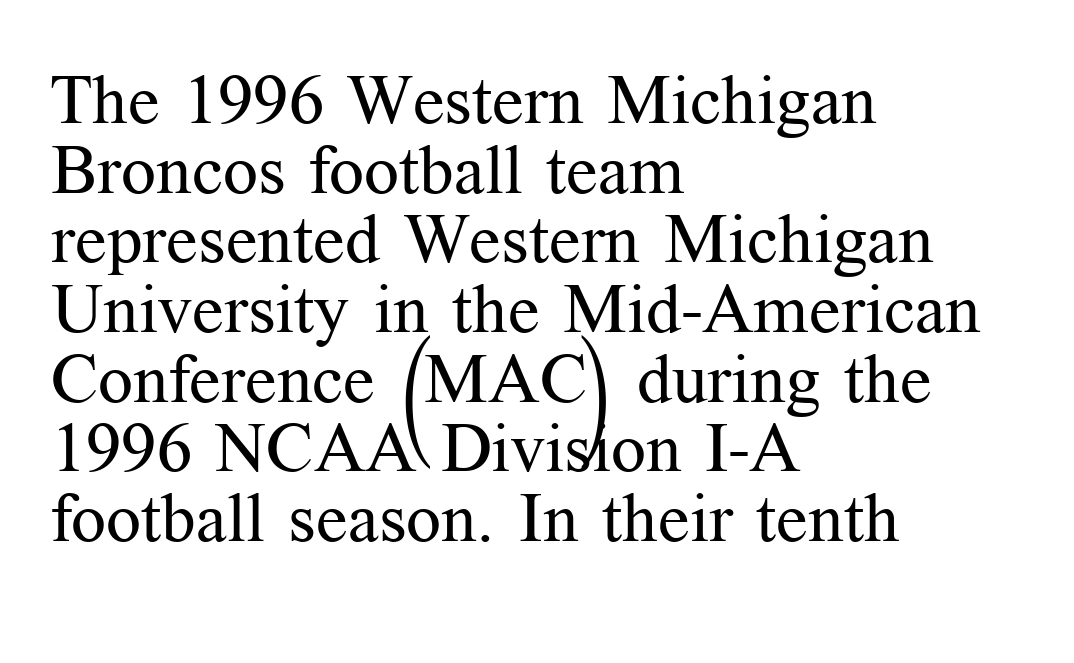
{"serif": "yes", "italic": "no", "bold": "no", "weight": "regular", "width": "normal", "stroke_contrast": "medium", "x_height": "medium", "monospaced": "no", "underline": "no", "align": "left", "line_spacing": "tight", "line_spacing_ratio": 1.01, "letter_spacing": "normal", "letter_spacing_em": 0.0, "glyph_px": 69}
